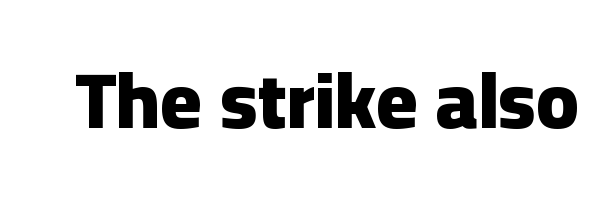
Type style note: lacks serifs. Students, this is bold: see how much ink each stroke carries. This sample has the flowing, uneven cadence of proportional lettering. Look at the tracking — it's just the regular setting, nothing added. The foot of each line stays bare and open. This sample uses an upright cut, with every glyph sitting square on the baseline.
